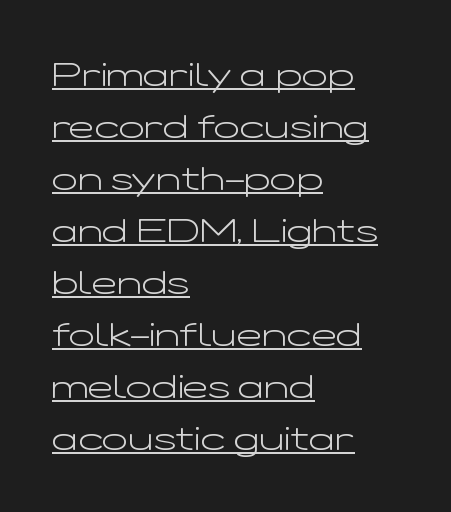
{"serif": "no", "italic": "no", "bold": "no", "weight": "light", "width": "wide", "stroke_contrast": "low", "x_height": "medium", "monospaced": "no", "underline": "yes", "align": "left", "line_spacing": "normal", "line_spacing_ratio": 1.53, "letter_spacing": "normal", "letter_spacing_em": 0.0, "glyph_px": 34}
